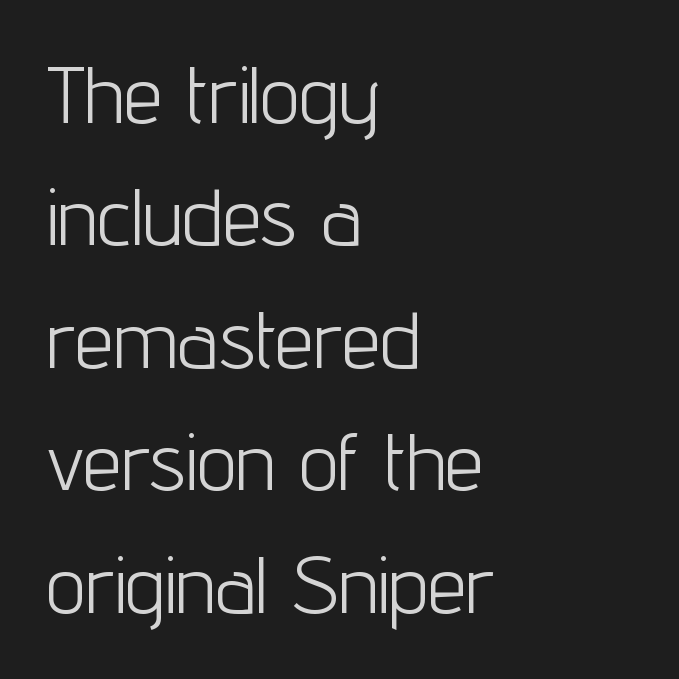
Quick note: interline space is typical. This sample has the flowing, uneven cadence of proportional lettering. The gaps between neighbouring characters are ordinary and unremarkable. I'd call this a sans setting — the letters go barefoot. Casual observation: everything's shoved over to the left.
